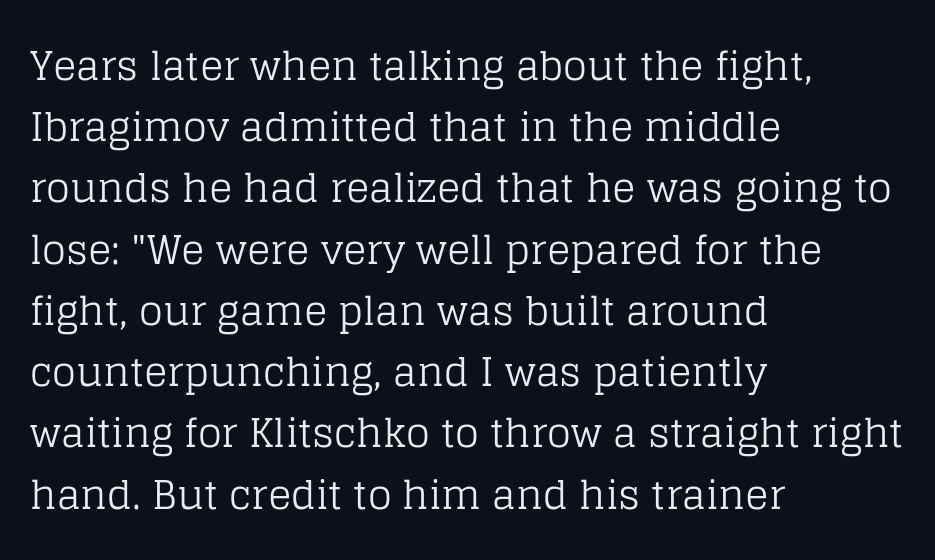
{"serif": "yes", "italic": "no", "bold": "no", "weight": "regular", "width": "normal", "stroke_contrast": "low", "x_height": "large", "monospaced": "no", "underline": "no", "align": "left", "line_spacing": "normal", "line_spacing_ratio": 1.57, "letter_spacing": "normal", "letter_spacing_em": 0.0, "glyph_px": 39}
